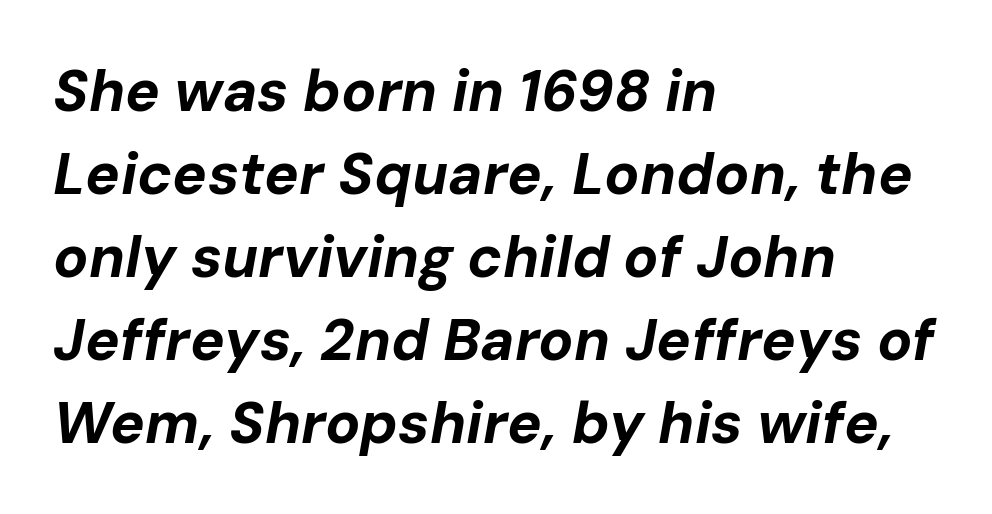
{"italic": "yes", "lean": "right", "slant_degrees": 10, "bold": "yes", "weight": "bold", "width": "normal", "stroke_contrast": "low", "x_height": "medium", "monospaced": "no", "underline": "no", "align": "left", "line_spacing": "normal", "line_spacing_ratio": 1.43, "letter_spacing": "normal", "letter_spacing_em": 0.0, "glyph_px": 58}
